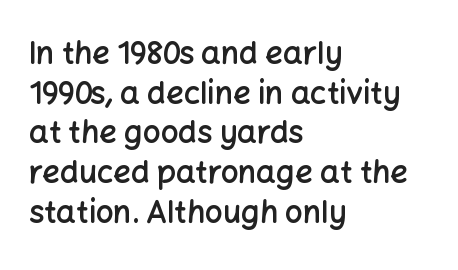
The image shows 31 px semibold sans-serif type, upright; set left-aligned, normal line spacing (1.28x), normal letter spacing, not underlined; low stroke contrast and a medium x-height.
